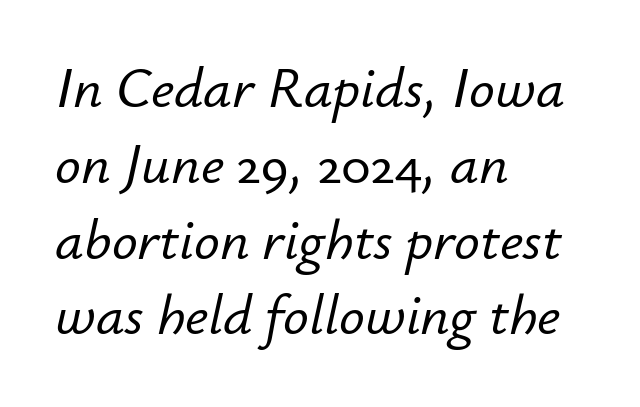
The image shows 57 px text type, italic (leaning right); set left-aligned, normal line spacing (1.33x), normal letter spacing, not underlined; low stroke contrast and a small x-height.
